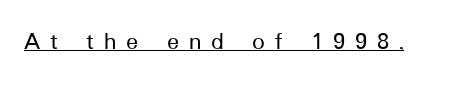
{"italic": "no", "underline": "yes", "letter_spacing": "wide", "letter_spacing_em": 0.39, "glyph_px": 25}
